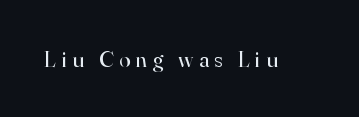
Unmarked baselines from the first word to the last. Is this a heavy cut? Hardly; it is regular or lighter. Words appear elongated and porous because spacing is wide. Rendered with straight, roman letterforms.
